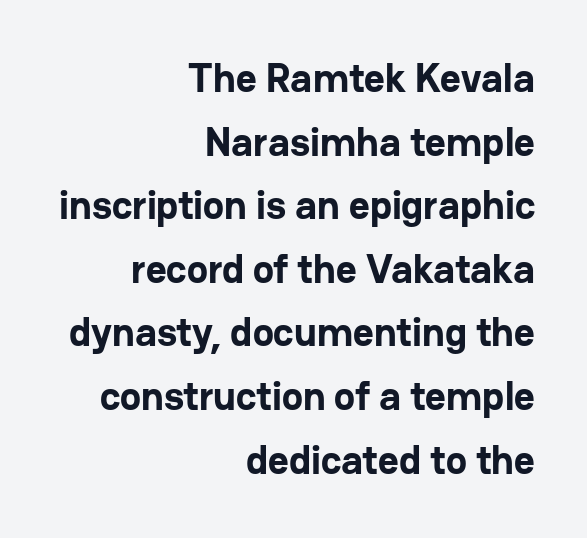
Standard letterfit; no display-style spreading of the glyphs. This rendering employs a face without finishing strokes, i.e., a sans-serif. The rendering uses a moderate line-height, typical for paragraphs. Quick note: underline off.
